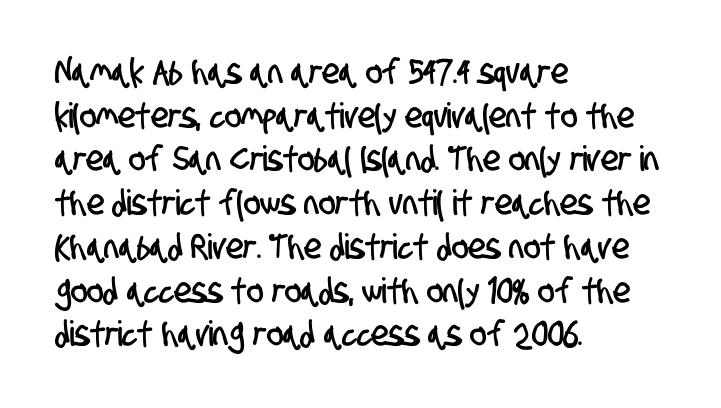
Q: Is the typeface a serif or a sans-serif typeface? A: Sans-serif.
Q: Is the text underlined? A: No.
Q: How is the paragraph aligned? A: Left-aligned.
Q: Is the spacing between letters normal or unusually wide? A: Normal.
Q: Is the spacing between lines tight, normal or loose? A: Normal.
Q: Width (condensed, normal, or wide)? A: Condensed.
Q: Stroke contrast? A: Low.
Q: x-height? A: Large.
Q: Monospaced? A: No.
